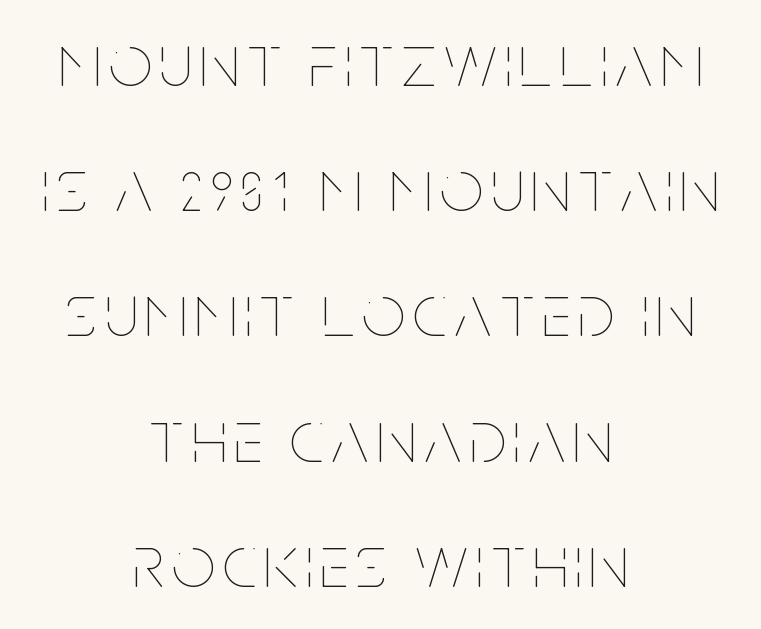
{"italic": "no", "bold": "no", "weight": "thin", "width": "condensed", "stroke_contrast": "low", "x_height": "large", "monospaced": "no", "underline": "no", "align": "center", "line_spacing": "normal", "line_spacing_ratio": 1.67, "glyph_px": 75}
